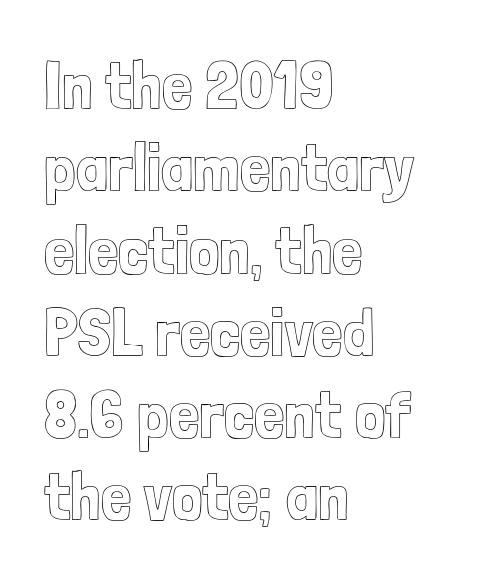
The image shows 68 px condensed type, upright; set left-aligned, line spacing 1.21x, normal letter spacing, not underlined; a medium x-height.
